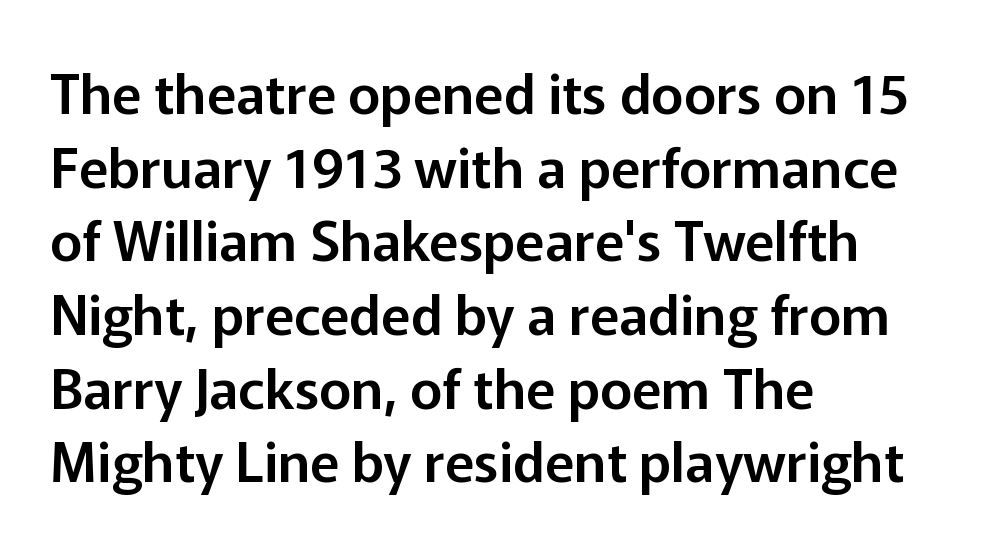
{"serif": "no", "italic": "no", "width": "normal", "stroke_contrast": "low", "x_height": "medium", "monospaced": "no", "underline": "no", "align": "left", "line_spacing": "normal", "line_spacing_ratio": 1.34, "letter_spacing": "normal", "letter_spacing_em": 0.0, "glyph_px": 55}
